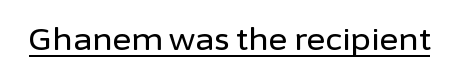
No feet cap the strokes, marking this as sans-serif type. Do the characters align in a grid? No, the font is proportional. Characters follow at the spacing the type designer built in. Glance below the letters and you will spot a drawn line. Nope, not italic — everything's standing straight.
